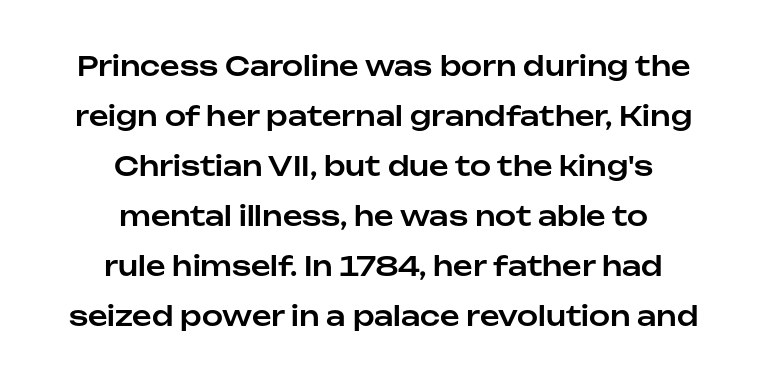
The image shows 27 px text type, upright; set centered, line spacing 1.85x, normal letter spacing, not underlined.
